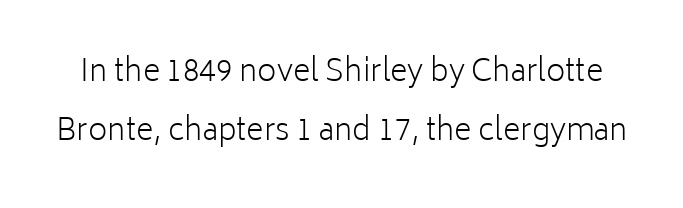
The image shows 30 px light sans-serif type, upright; set loose line spacing (1.98x), normal letter spacing, not underlined; low stroke contrast and a medium x-height.
